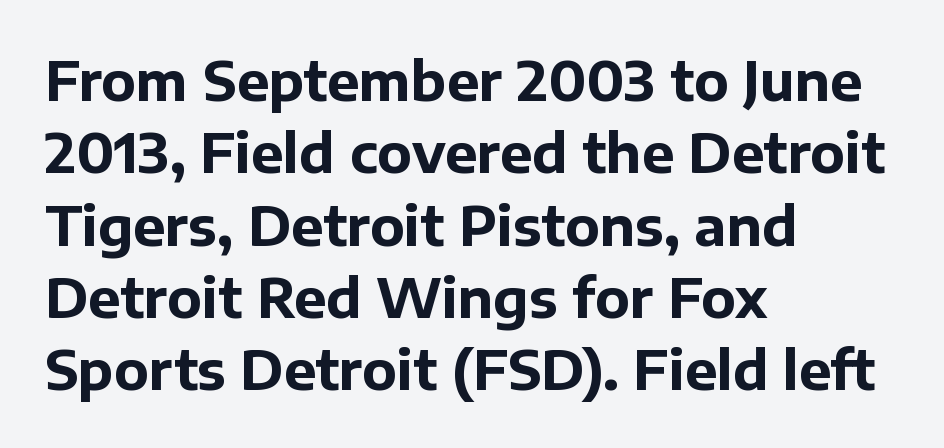
{"serif": "no", "italic": "no", "bold": "yes", "weight": "bold", "width": "normal", "stroke_contrast": "low", "x_height": "medium", "monospaced": "no", "underline": "no", "align": "left", "line_spacing": "normal", "line_spacing_ratio": 1.34, "letter_spacing": "normal", "letter_spacing_em": 0.0, "glyph_px": 54}
